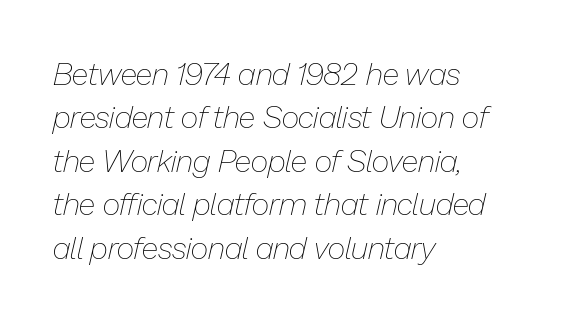
The image shows 31 px thin type, italic (leaning right); set left-aligned, normal line spacing (1.4x), normal letter spacing, not underlined; low stroke contrast and a medium x-height.
